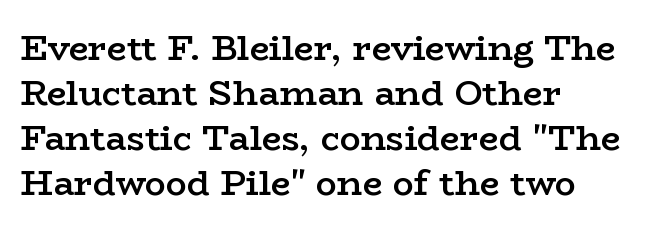
Q: Is the text bold? A: Semi-bold.
Q: Is the text italic (slanted)? A: No, it is upright.
Q: Is the typeface a serif or a sans-serif typeface? A: Serif.
Q: Is the text underlined? A: No.
Q: How is the paragraph aligned? A: Left-aligned.
Q: Is the spacing between letters normal or unusually wide? A: Normal.
Q: Is the spacing between lines tight, normal or loose? A: Normal.
Q: Width (condensed, normal, or wide)? A: Wide.
Q: Stroke contrast? A: Low.
Q: x-height? A: Medium.
Q: Monospaced? A: No.
